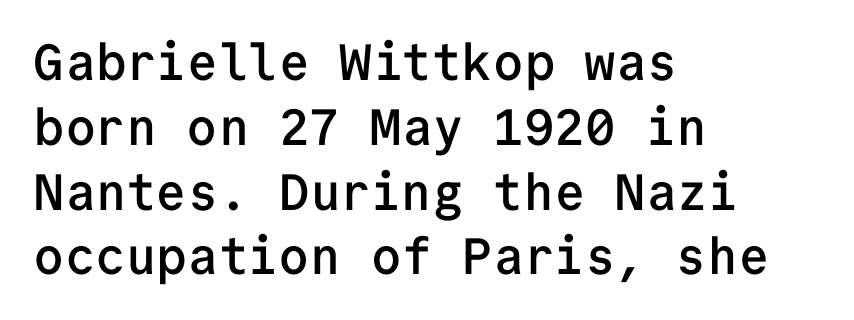
Q: Is the text bold? A: Semi-bold.
Q: Is the text italic (slanted)? A: No, it is upright.
Q: Is the typeface a serif or a sans-serif typeface? A: Sans-serif.
Q: Is the text underlined? A: No.
Q: How is the paragraph aligned? A: Left-aligned.
Q: Is the spacing between letters normal or unusually wide? A: Normal.
Q: Is the spacing between lines tight, normal or loose? A: Normal.
Q: Width (condensed, normal, or wide)? A: Normal.
Q: Stroke contrast? A: Low.
Q: x-height? A: Medium.
Q: Monospaced? A: Yes.
